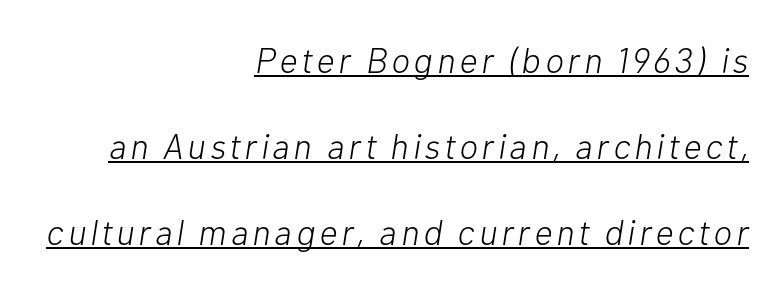
{"italic": "yes", "lean": "right", "slant_degrees": 10, "bold": "no", "weight": "light", "width": "normal", "stroke_contrast": "low", "x_height": "medium", "monospaced": "no", "underline": "yes", "align": "right", "line_spacing": "loose", "line_spacing_ratio": 2.46, "glyph_px": 35}
